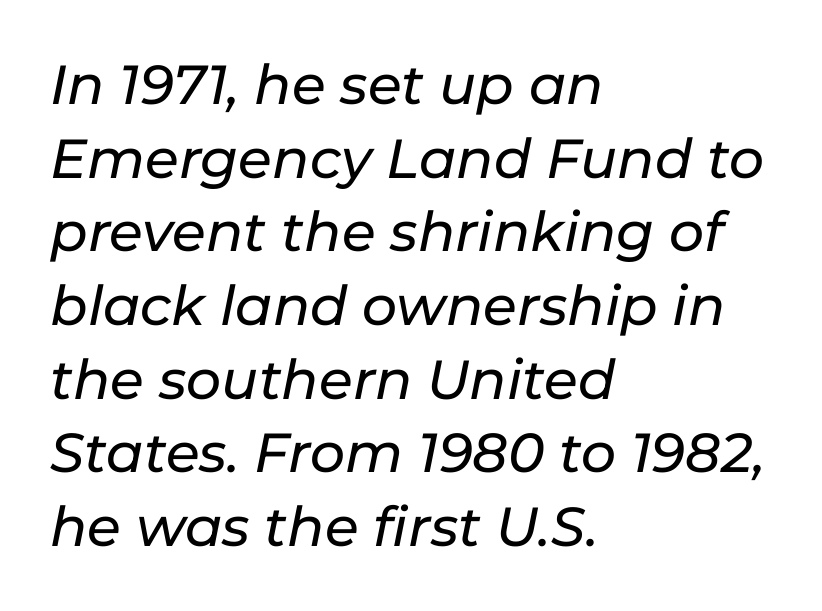
{"italic": "yes", "lean": "right", "slant_degrees": 11, "width": "normal", "stroke_contrast": "low", "x_height": "medium", "monospaced": "no", "underline": "no", "align": "left", "line_spacing": "normal", "line_spacing_ratio": 1.34, "letter_spacing": "normal", "letter_spacing_em": 0.0, "glyph_px": 55}
